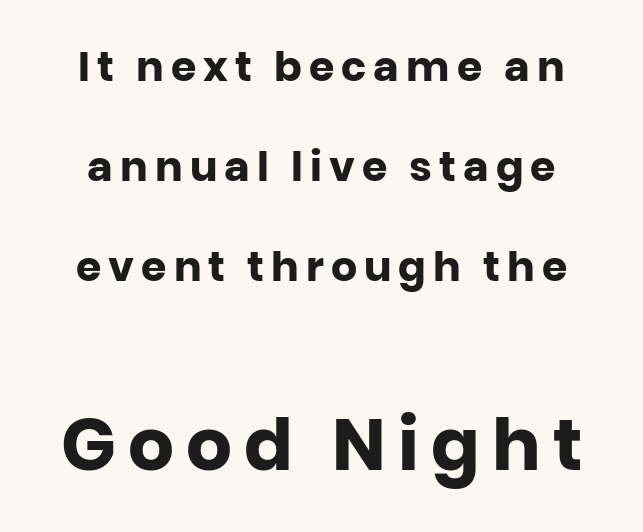
The image shows 72 px heavy sans-serif type, upright; set loose line spacing (2.44x), not underlined; the second (bottom) block is 1.76x larger; low stroke contrast and a large x-height.
